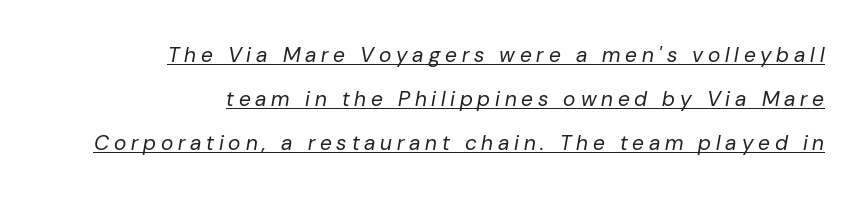
{"italic": "yes", "lean": "right", "slant_degrees": 10, "bold": "no", "underline": "yes", "align": "right", "line_spacing": "loose", "line_spacing_ratio": 2.09, "letter_spacing": "wide", "letter_spacing_em": 0.23, "glyph_px": 21}
